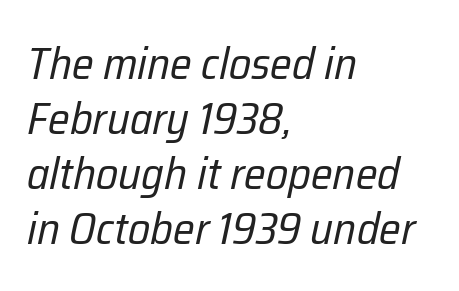
The image shows 45 px regular-weight, condensed type, italic (leaning right); set left-aligned, line spacing 1.22x, normal letter spacing, not underlined; low stroke contrast and a medium x-height.
